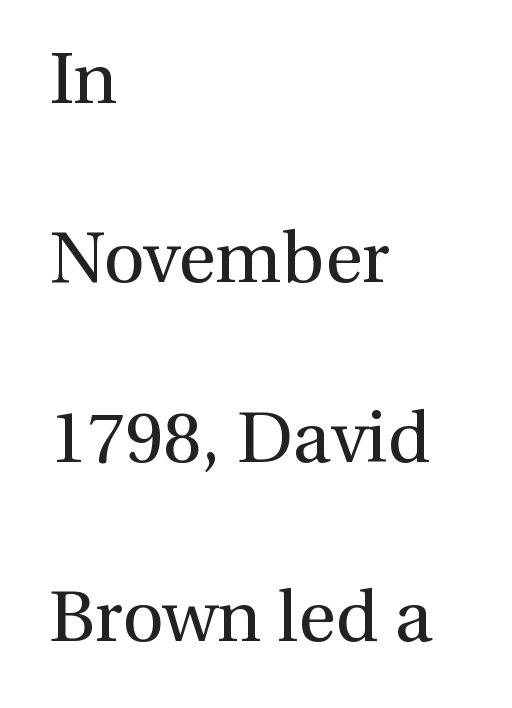
{"serif": "yes", "italic": "no", "bold": "no", "weight": "regular", "width": "normal", "stroke_contrast": "medium", "x_height": "medium", "monospaced": "no", "underline": "no", "align": "left", "line_spacing": "loose", "line_spacing_ratio": 2.49, "letter_spacing": "normal", "letter_spacing_em": 0.0, "glyph_px": 72}
